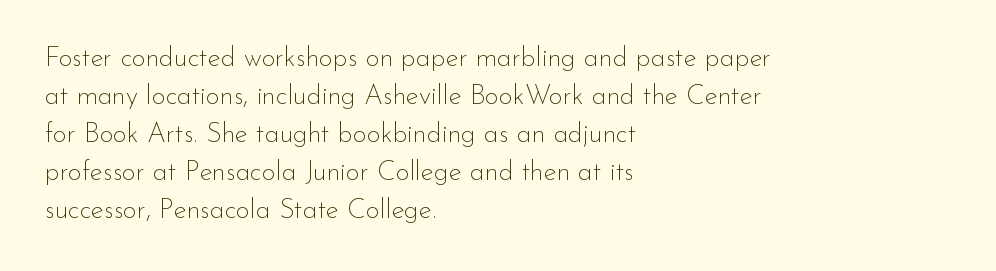
{"italic": "no", "bold": "no", "underline": "no", "align": "left", "line_spacing": "normal", "line_spacing_ratio": 1.41, "letter_spacing": "normal", "letter_spacing_em": 0.0, "glyph_px": 27}
